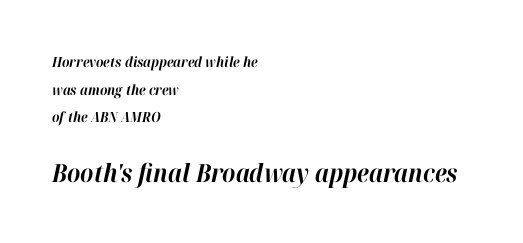
Q: Is the text bold? A: Yes.
Q: Is the text italic (slanted)? A: Yes, it leans right by about 12 degrees.
Q: Is the text underlined? A: No.
Q: How is the paragraph aligned? A: Left-aligned.
Q: Is the spacing between letters normal or unusually wide? A: Normal.
Q: Is the spacing between lines tight, normal or loose? A: Loose.
Q: Which block of text is set in a larger size, the first (top) or the second (bottom)? A: The second (bottom) one.
